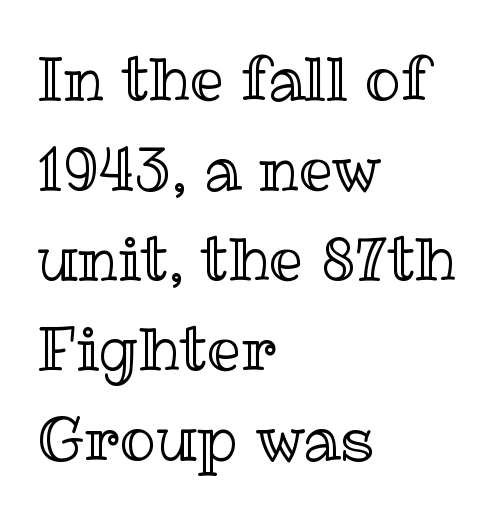
Here the glyphs are tracked normally, forming tight word shapes. Vertically, the passage feels balanced, rows spaced as you'd expect. Note the varied advance widths — an 'i' is clearly narrower than an 'm'. Caption: multi-line text, flush left, ragged right. The passage shown is not underscored anywhere.
